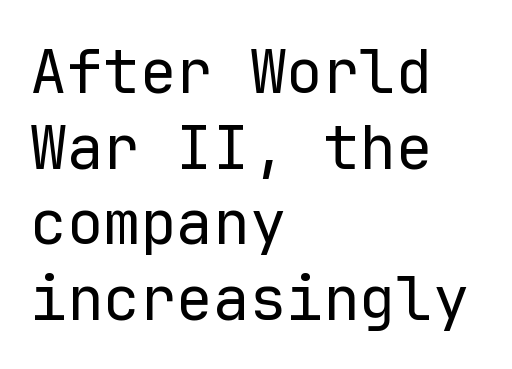
{"serif": "no", "italic": "no", "bold": "no", "weight": "regular", "width": "normal", "stroke_contrast": "low", "x_height": "medium", "monospaced": "yes", "underline": "no", "align": "left", "line_spacing_ratio": 1.24, "letter_spacing": "normal", "letter_spacing_em": 0.0, "glyph_px": 61}
